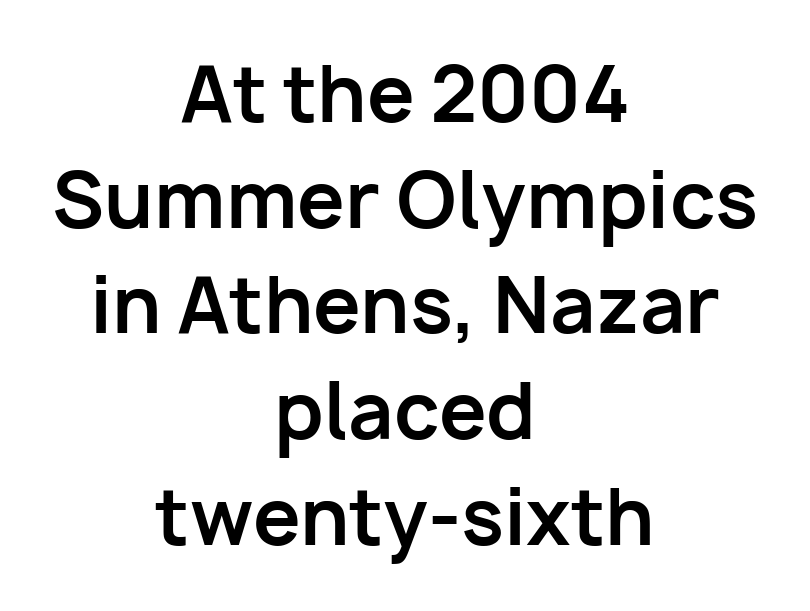
The image shows 76 px bold sans-serif type, upright; set centered, normal line spacing (1.39x), normal letter spacing, not underlined; low stroke contrast and a medium x-height.
